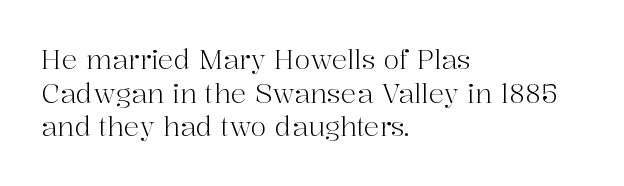
Interline gaps are of average width in this sample. In terms of posture, this sample is upright. Teacher's note: observe the even left margin — that is flush-left alignment. The cut favours lightness, reaching ordinary text weight at its darkest.
